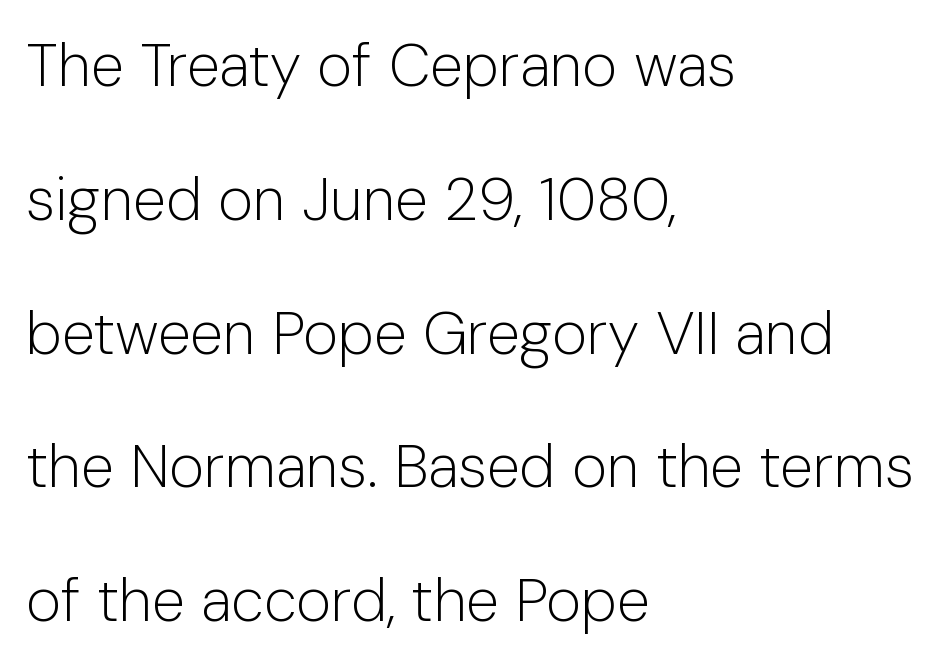
The image shows 60 px light sans-serif type, upright; set left-aligned, loose line spacing (2.23x), normal letter spacing, not underlined; low stroke contrast and a medium x-height.
